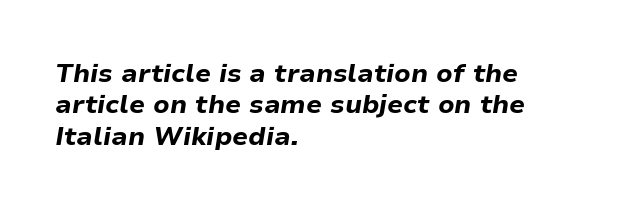
Q: Is the text bold? A: Yes.
Q: Is the text italic (slanted)? A: Yes, it leans right by about 9 degrees.
Q: Is the text underlined? A: No.
Q: How is the paragraph aligned? A: Left-aligned.
Q: Is the spacing between letters normal or unusually wide? A: Normal.
